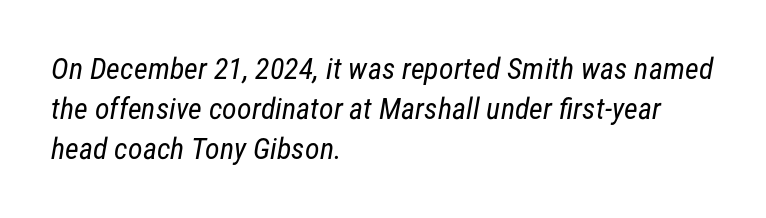
{"serif": "no", "bold": "no", "weight": "regular", "width": "condensed", "stroke_contrast": "low", "x_height": "medium", "monospaced": "no", "underline": "no", "align": "left", "line_spacing": "normal", "line_spacing_ratio": 1.33, "letter_spacing": "normal", "letter_spacing_em": 0.0, "glyph_px": 30}
